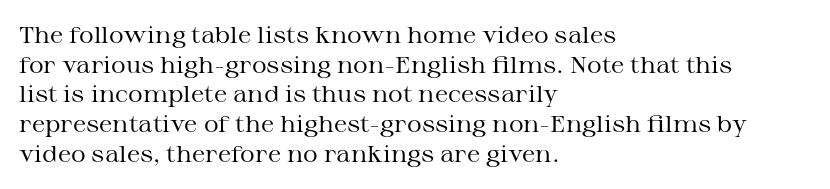
Q: Is the text bold? A: No.
Q: Is the text italic (slanted)? A: No, it is upright.
Q: Is the text underlined? A: No.
Q: How is the paragraph aligned? A: Left-aligned.
Q: Is the spacing between letters normal or unusually wide? A: Normal.
Q: Is the spacing between lines tight, normal or loose? A: Normal.
